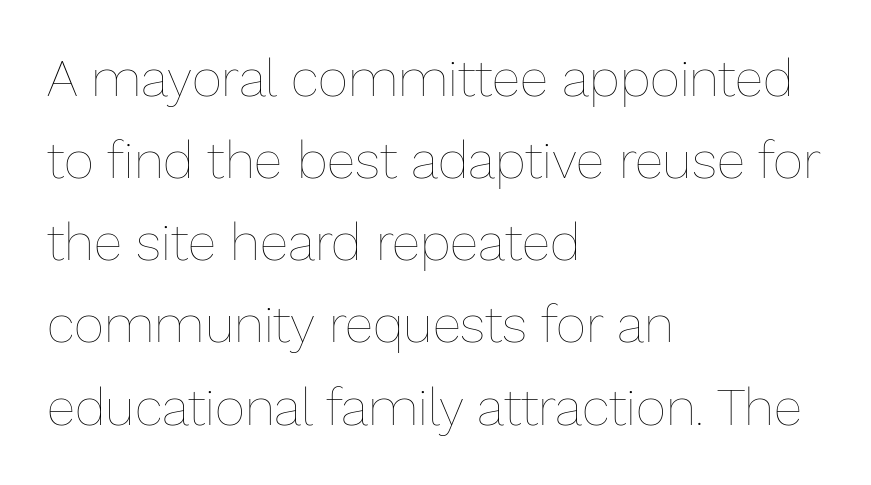
The image shows 52 px thin type, upright; set left-aligned, normal line spacing (1.58x), normal letter spacing, not underlined; low stroke contrast and a medium x-height.
